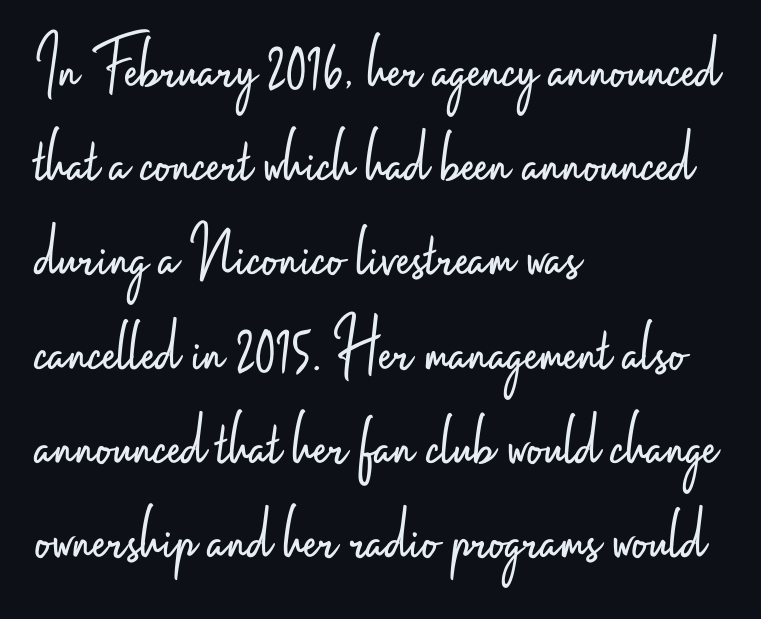
The image shows 76 px light, condensed sans-serif type; set left-aligned, line spacing 1.24x, normal letter spacing, not underlined; low stroke contrast and a small x-height.
